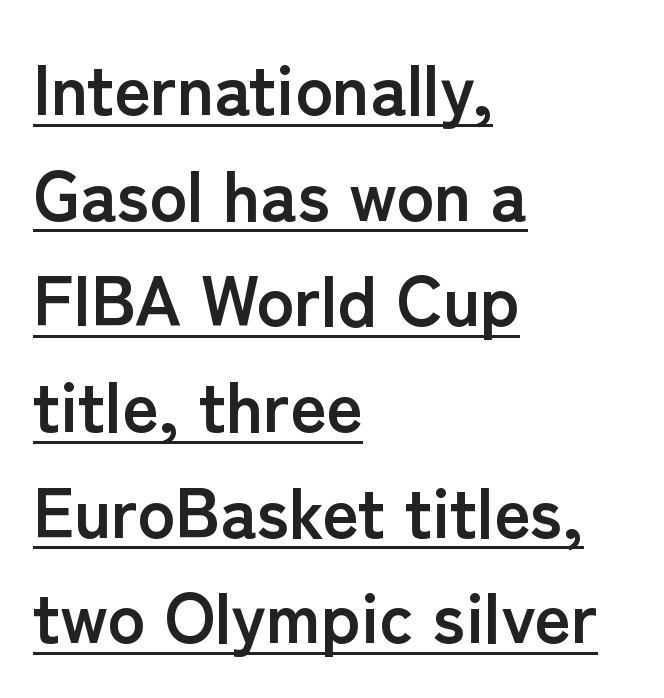
Q: Is the text bold? A: Yes.
Q: Is the text italic (slanted)? A: No, it is upright.
Q: Is the typeface a serif or a sans-serif typeface? A: Sans-serif.
Q: Is the text underlined? A: Yes.
Q: How is the paragraph aligned? A: Left-aligned.
Q: Is the spacing between letters normal or unusually wide? A: Normal.
Q: Is the spacing between lines tight, normal or loose? A: Normal.
Q: Width (condensed, normal, or wide)? A: Normal.
Q: Stroke contrast? A: Low.
Q: x-height? A: Medium.
Q: Monospaced? A: No.
